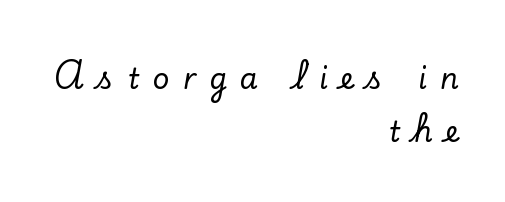
Q: Is the text italic (slanted)? A: Yes.
Q: Is the typeface a serif or a sans-serif typeface? A: Serif.
Q: Is the text underlined? A: No.
Q: How is the paragraph aligned? A: Right-aligned.
Q: Is the spacing between letters normal or unusually wide? A: Unusually wide.
Q: Width (condensed, normal, or wide)? A: Normal.
Q: Stroke contrast? A: Low.
Q: x-height? A: Small.
Q: Monospaced? A: No.
